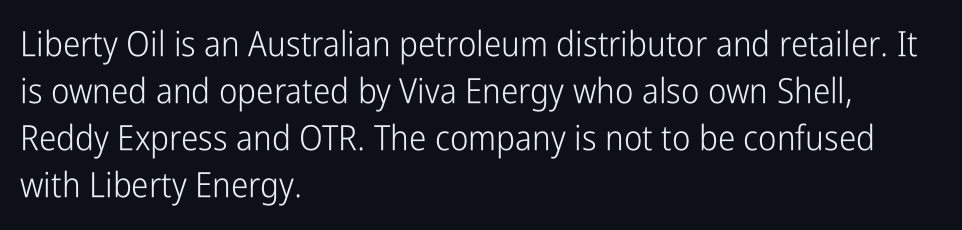
Q: Is the text bold? A: No.
Q: Is the text italic (slanted)? A: No, it is upright.
Q: Is the typeface a serif or a sans-serif typeface? A: Sans-serif.
Q: Is the text underlined? A: No.
Q: How is the paragraph aligned? A: Left-aligned.
Q: Is the spacing between letters normal or unusually wide? A: Normal.
Q: Is the spacing between lines tight, normal or loose? A: Normal.
Q: Width (condensed, normal, or wide)? A: Condensed.
Q: Stroke contrast? A: Low.
Q: x-height? A: Medium.
Q: Monospaced? A: No.
